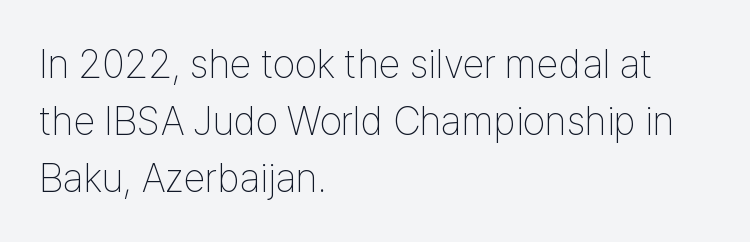
Q: Is the text bold? A: No.
Q: Is the text italic (slanted)? A: No, it is upright.
Q: Is the typeface a serif or a sans-serif typeface? A: Sans-serif.
Q: Is the text underlined? A: No.
Q: How is the paragraph aligned? A: Left-aligned.
Q: Is the spacing between letters normal or unusually wide? A: Normal.
Q: Is the spacing between lines tight, normal or loose? A: Normal.
Q: Width (condensed, normal, or wide)? A: Condensed.
Q: Stroke contrast? A: Low.
Q: x-height? A: Medium.
Q: Monospaced? A: No.
